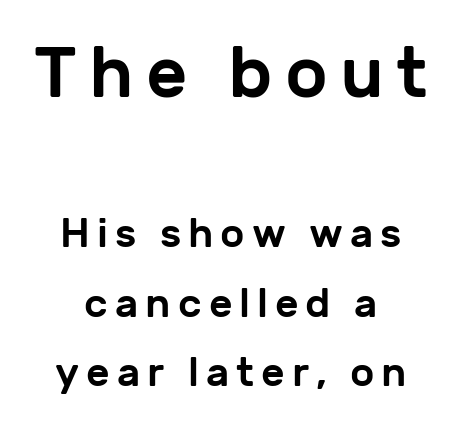
{"serif": "no", "italic": "no", "width": "normal", "stroke_contrast": "low", "x_height": "medium", "monospaced": "no", "underline": "no", "align": "center", "line_spacing": "normal", "line_spacing_ratio": 1.69, "larger_block": "first", "size_ratio": 1.76, "glyph_px": 72}
